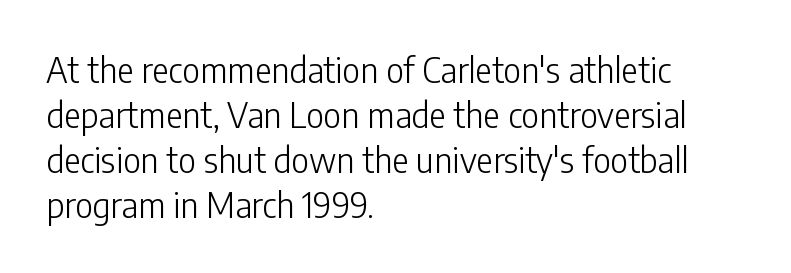
{"serif": "no", "italic": "no", "bold": "no", "weight": "light", "width": "condensed", "stroke_contrast": "low", "x_height": "medium", "monospaced": "no", "underline": "no", "align": "left", "line_spacing": "normal", "line_spacing_ratio": 1.29, "letter_spacing": "normal", "letter_spacing_em": 0.0, "glyph_px": 35}
